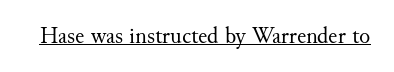
{"italic": "no", "bold": "no", "underline": "yes", "letter_spacing": "normal", "letter_spacing_em": 0.0, "glyph_px": 23}
